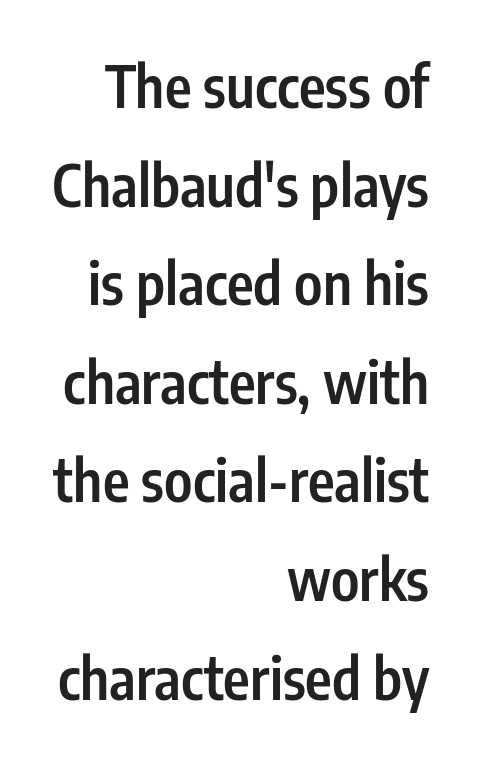
The image shows 57 px semibold, condensed sans-serif type, upright; set right-aligned, line spacing 1.73x, normal letter spacing, not underlined; low stroke contrast and a medium x-height.
